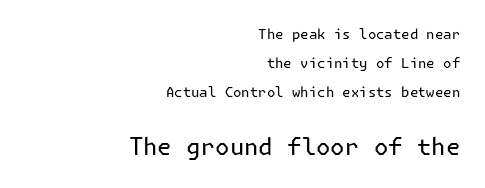
Q: Is the text bold? A: No.
Q: Is the text italic (slanted)? A: No, it is upright.
Q: Is the text underlined? A: No.
Q: How is the paragraph aligned? A: Right-aligned.
Q: Is the spacing between letters normal or unusually wide? A: Normal.
Q: Is the spacing between lines tight, normal or loose? A: Loose.
Q: Which block of text is set in a larger size, the first (top) or the second (bottom)? A: The second (bottom) one.
